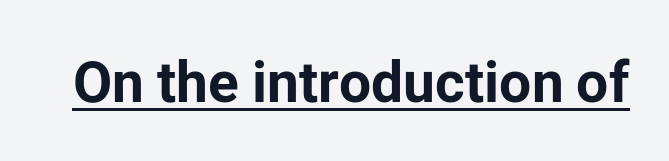
{"serif": "no", "italic": "no", "bold": "yes", "weight": "bold", "width": "normal", "stroke_contrast": "low", "x_height": "medium", "monospaced": "no", "underline": "yes", "letter_spacing": "normal", "letter_spacing_em": 0.0, "glyph_px": 57}
